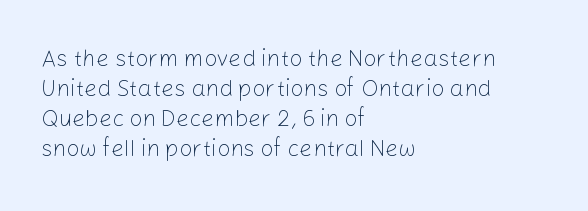
{"italic": "no", "bold": "no", "underline": "no", "align": "left", "line_spacing": "normal", "line_spacing_ratio": 1.3, "letter_spacing": "normal", "letter_spacing_em": 0.0, "glyph_px": 23}
